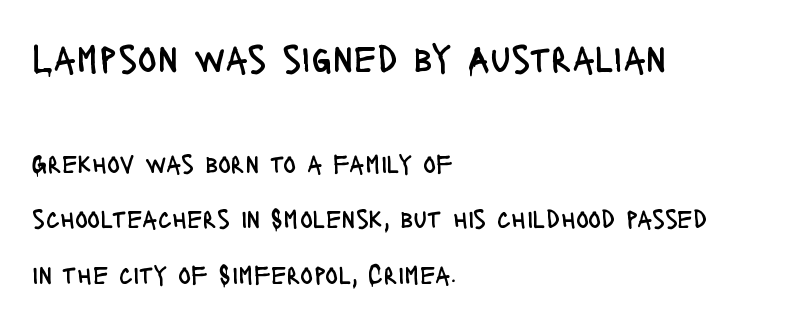
The image shows 40 px regular-weight, condensed sans-serif type, upright; set left-aligned, loose line spacing (2.05x), normal letter spacing, not underlined; the first (top) block is 1.48x larger; low stroke contrast and a large x-height.
